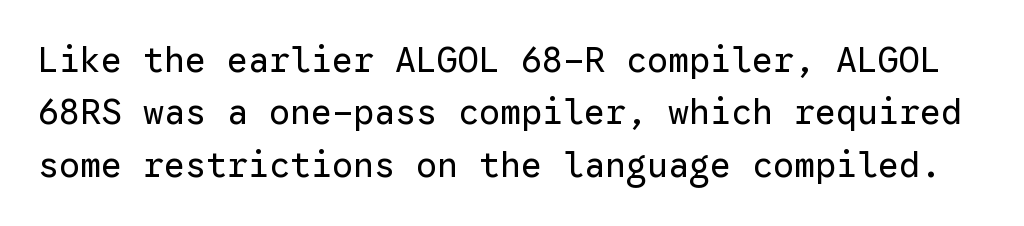
The image shows 35 px regular-weight sans-serif type, upright, monospaced; set normal line spacing (1.5x), normal letter spacing, not underlined; low stroke contrast and a medium x-height.
